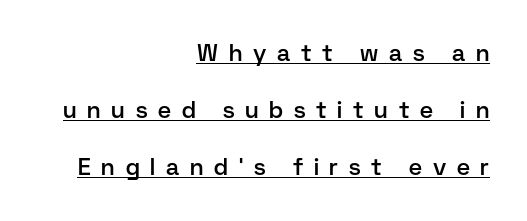
Q: Is the text bold? A: Semi-bold.
Q: Is the text italic (slanted)? A: No, it is upright.
Q: Is the text underlined? A: Yes.
Q: How is the paragraph aligned? A: Right-aligned.
Q: Is the spacing between letters normal or unusually wide? A: Unusually wide.
Q: Is the spacing between lines tight, normal or loose? A: Loose.
